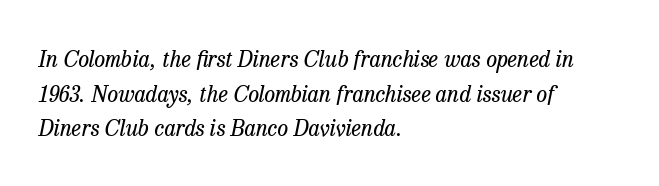
Q: Is the text bold? A: No.
Q: Is the text italic (slanted)? A: Yes, it leans right by about 13 degrees.
Q: Is the text underlined? A: No.
Q: How is the paragraph aligned? A: Left-aligned.
Q: Is the spacing between letters normal or unusually wide? A: Normal.
Q: Is the spacing between lines tight, normal or loose? A: Normal.
